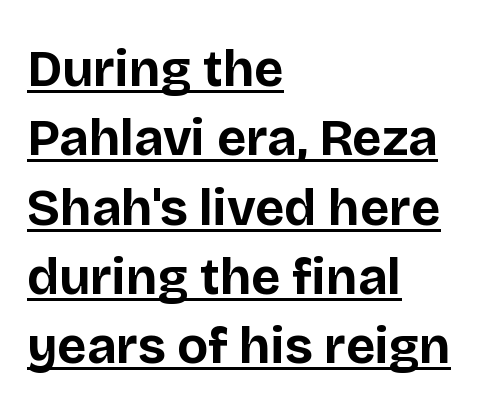
A typographer would call this underscored text. Does the lettering tilt? It doesn't — this is upright. This sample uses a sans-serif face. Whoever set this chose a conventional vertical rhythm.
